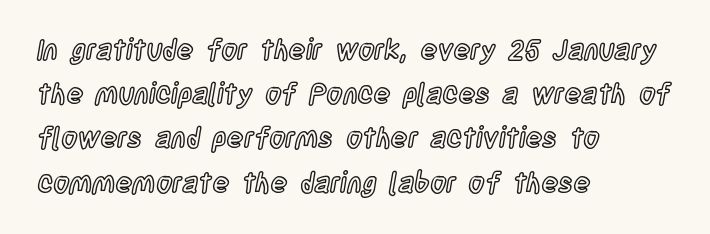
Q: Is the text italic (slanted)? A: Yes.
Q: Is the text underlined? A: No.
Q: How is the paragraph aligned? A: Left-aligned.
Q: Is the spacing between letters normal or unusually wide? A: Normal.
Q: Is the spacing between lines tight, normal or loose? A: Normal.
Q: Width (condensed, normal, or wide)? A: Condensed.
Q: x-height? A: Large.
Q: Monospaced? A: No.
